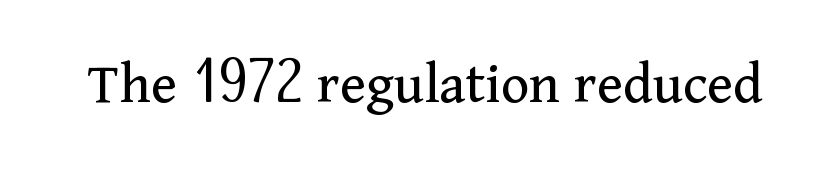
The image shows 60 px regular-weight serif type, upright; set normal letter spacing, not underlined; medium stroke contrast and a medium x-height.
